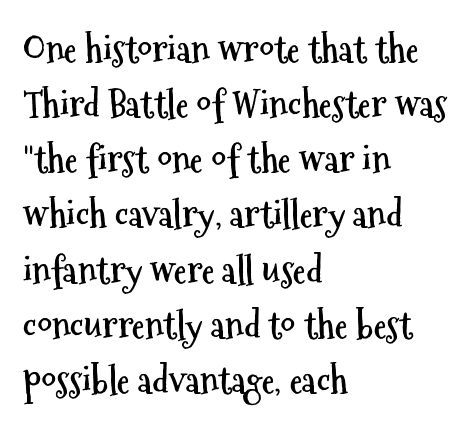
{"serif": "no", "italic": "no", "bold": "yes", "weight": "semibold", "width": "condensed", "stroke_contrast": "medium", "x_height": "medium", "monospaced": "no", "underline": "no", "align": "left", "line_spacing": "normal", "line_spacing_ratio": 1.49, "letter_spacing": "normal", "letter_spacing_em": 0.0, "glyph_px": 37}
